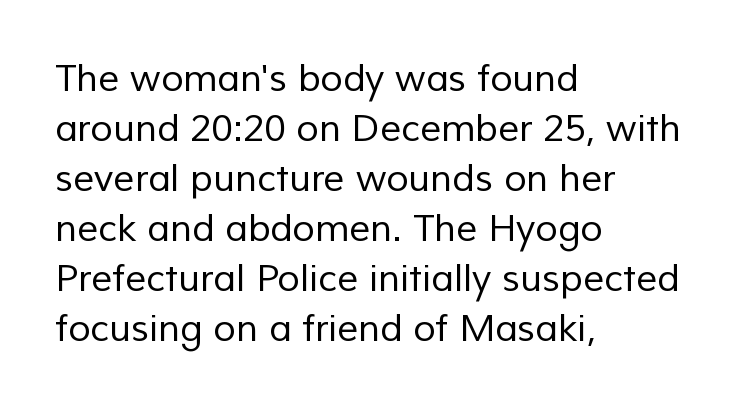
The image shows 37 px regular-weight sans-serif type; set left-aligned, normal line spacing (1.35x), normal letter spacing, not underlined; low stroke contrast and a medium x-height.
